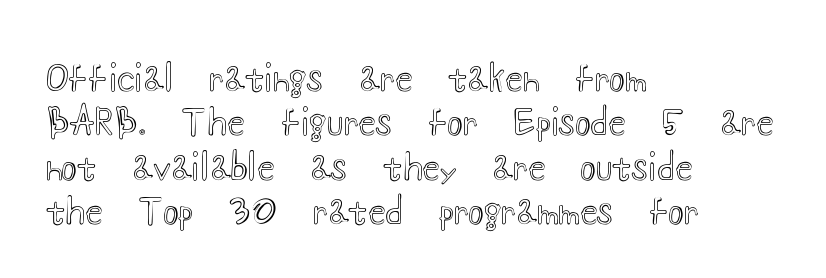
Visually the block forms a straight wall on the left and a jagged coastline on the right. A typesetter would call this zero additional tracking. The strip under each line holds only bare page. Each letter keeps its own natural width here, so spacing adapts to shape. You can tell it's not italic because the verticals are truly vertical.
